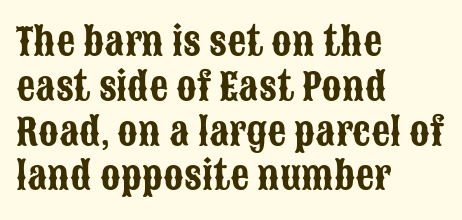
{"serif": "no", "italic": "no", "width": "condensed", "stroke_contrast": "low", "x_height": "large", "monospaced": "no", "underline": "no", "align": "left", "line_spacing_ratio": 1.21, "letter_spacing": "normal", "letter_spacing_em": 0.0, "glyph_px": 37}
